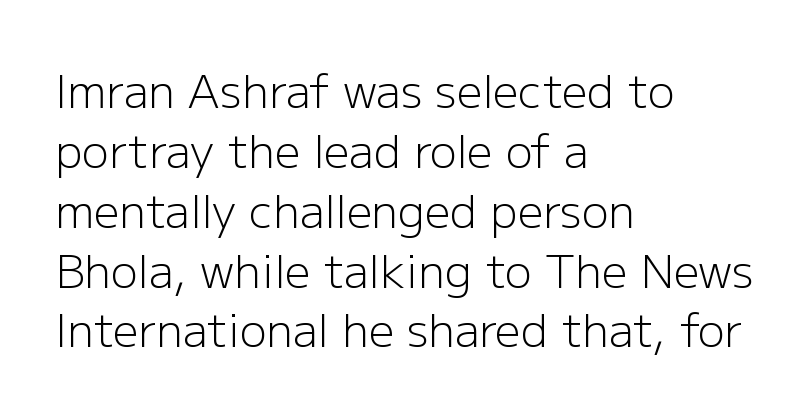
{"serif": "no", "italic": "no", "bold": "no", "weight": "light", "width": "normal", "stroke_contrast": "low", "x_height": "medium", "monospaced": "no", "underline": "no", "align": "left", "line_spacing": "normal", "line_spacing_ratio": 1.33, "letter_spacing": "normal", "letter_spacing_em": 0.0, "glyph_px": 45}
